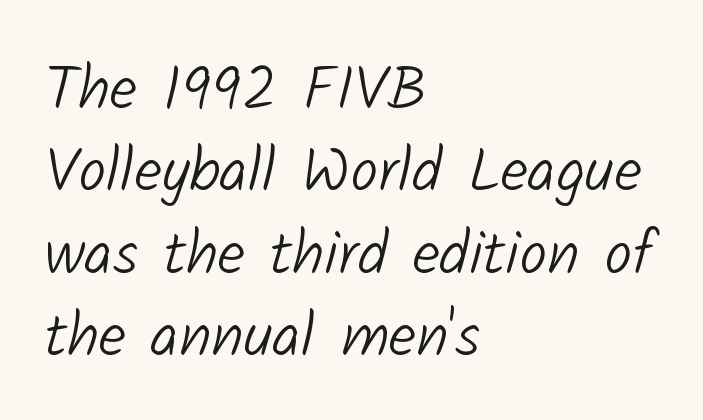
The face used here is a sans, in the tradition of grotesques and geometrics. Letters rest on an invisible, unmarked baseline. The letters advance in unequal steps, a hallmark of proportional type. One glance says typical: line gaps are just what's usual. Horizontal alignment here is leftward, the default for most running prose.
